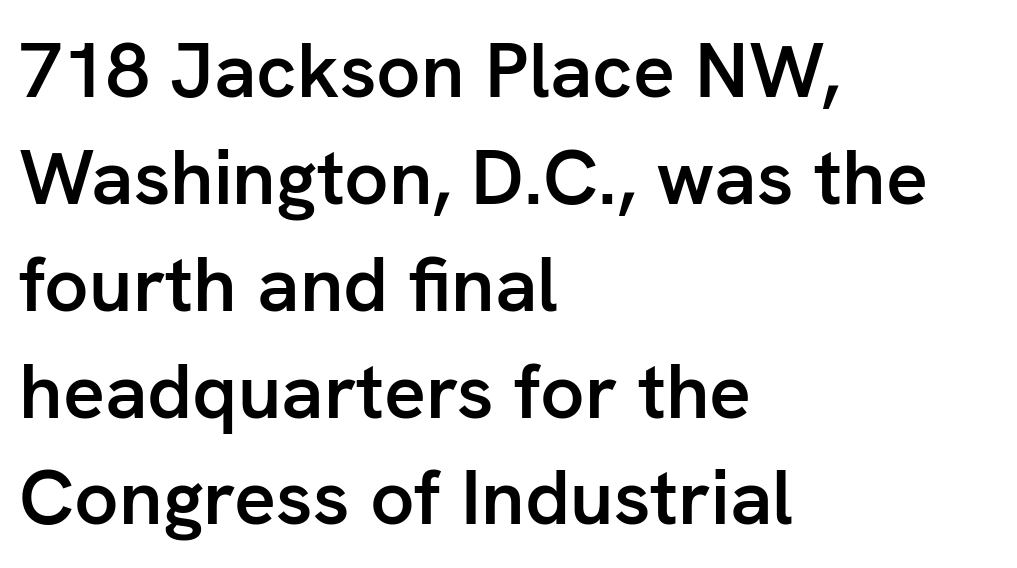
Designer's note — italics off, roman on. Visually the block forms a straight wall on the left and a jagged coastline on the right. Evenly set lines give the paragraph a standard silhouette. A clean baseline with only descenders dipping below it. The face used here is proportionally spaced, like ordinary book or web type. Heft: intermediate — a semibold.
